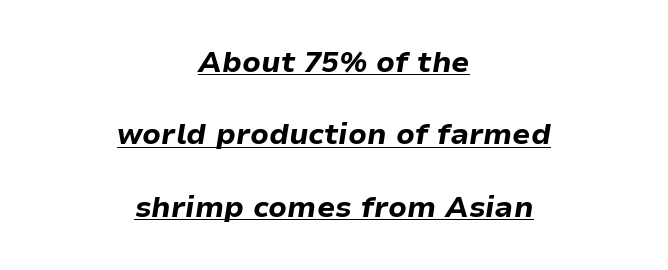
The image shows 29 px bold type, italic (leaning right); set centered, loose line spacing (2.5x), normal letter spacing, underlined; low stroke contrast and a medium x-height.
